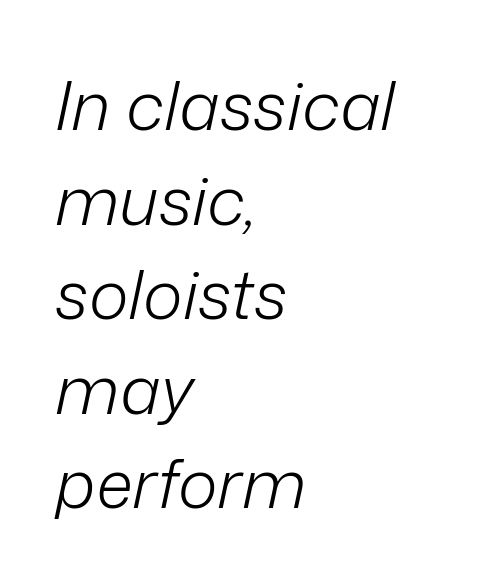
Q: Is the text bold? A: No.
Q: Is the text italic (slanted)? A: Yes, it leans right by about 12 degrees.
Q: Is the text underlined? A: No.
Q: How is the paragraph aligned? A: Left-aligned.
Q: Is the spacing between letters normal or unusually wide? A: Normal.
Q: Is the spacing between lines tight, normal or loose? A: Normal.
Q: Width (condensed, normal, or wide)? A: Normal.
Q: Stroke contrast? A: Low.
Q: x-height? A: Medium.
Q: Monospaced? A: No.
